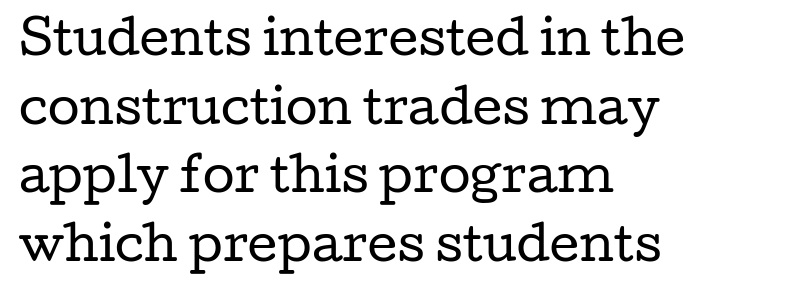
{"serif": "yes", "italic": "no", "bold": "no", "weight": "regular", "width": "wide", "stroke_contrast": "low", "x_height": "medium", "monospaced": "no", "underline": "no", "align": "left", "line_spacing": "normal", "line_spacing_ratio": 1.49, "letter_spacing": "normal", "letter_spacing_em": 0.0, "glyph_px": 46}
